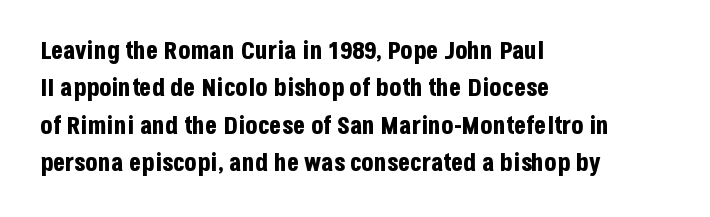
Baseline-to-baseline distance is the conventional proportion of letter height. The typesetter chose a ragged-right arrangement here. The zone under the glyphs is completely vacant. Typesetter's note: full bold, strokes at maximum text heaviness. In terms of posture, this sample is upright. The horizontal fit of the characters is conventional and even.
